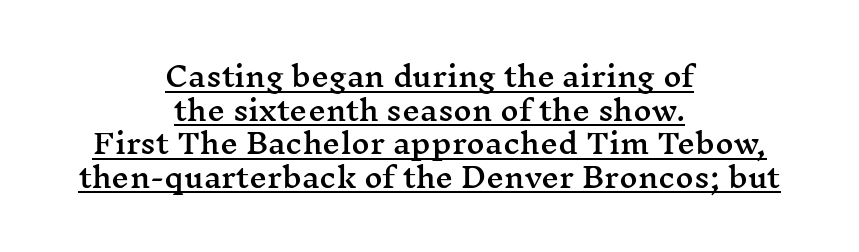
The image shows 28 px wide serif type, upright; set centered, line spacing 1.2x, normal letter spacing, underlined; medium stroke contrast and a medium x-height.
